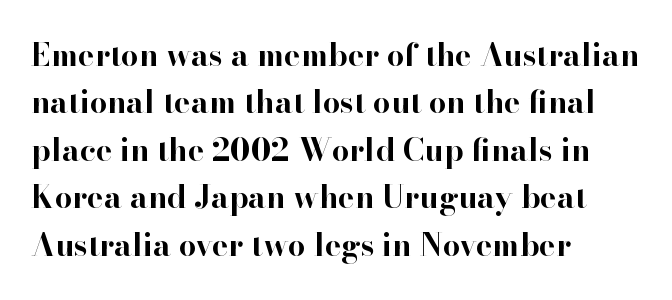
{"serif": "yes", "italic": "no", "bold": "yes", "weight": "bold", "width": "normal", "stroke_contrast": "high", "x_height": "small", "monospaced": "no", "underline": "no", "align": "left", "line_spacing": "normal", "line_spacing_ratio": 1.53, "letter_spacing": "normal", "letter_spacing_em": 0.0, "glyph_px": 31}
